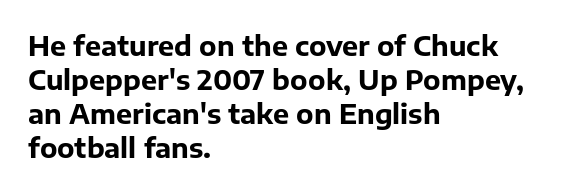
Q: Is the text bold? A: Yes.
Q: Is the text italic (slanted)? A: No, it is upright.
Q: Is the text underlined? A: No.
Q: How is the paragraph aligned? A: Left-aligned.
Q: Is the spacing between letters normal or unusually wide? A: Normal.
Q: Is the spacing between lines tight, normal or loose? A: Normal.
